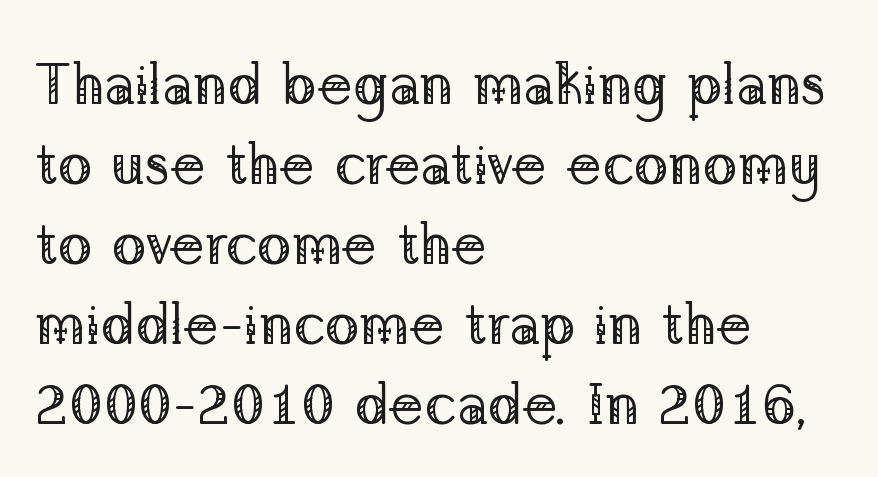
Q: Is the text bold? A: No.
Q: Is the text italic (slanted)? A: No, it is upright.
Q: Is the typeface a serif or a sans-serif typeface? A: Serif.
Q: Is the text underlined? A: No.
Q: How is the paragraph aligned? A: Left-aligned.
Q: Is the spacing between letters normal or unusually wide? A: Normal.
Q: Is the spacing between lines tight, normal or loose? A: Normal.
Q: Width (condensed, normal, or wide)? A: Normal.
Q: Stroke contrast? A: Low.
Q: x-height? A: Medium.
Q: Monospaced? A: No.
